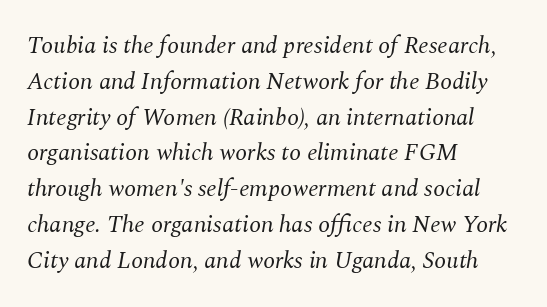
{"italic": "yes", "lean": "right", "slant_degrees": 10, "bold": "no", "underline": "no", "align": "left", "line_spacing": "normal", "line_spacing_ratio": 1.49, "letter_spacing": "normal", "letter_spacing_em": 0.0, "glyph_px": 24}
